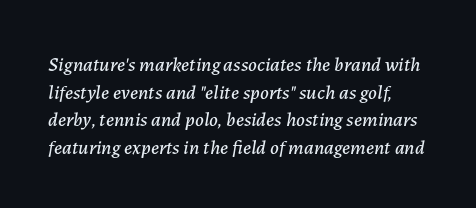
The image shows 20 px text type, italic (leaning right); set normal line spacing (1.38x), normal letter spacing, not underlined.
